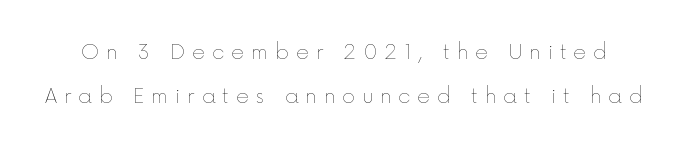
{"italic": "no", "bold": "no", "underline": "no", "line_spacing": "loose", "line_spacing_ratio": 2.21, "letter_spacing": "wide", "letter_spacing_em": 0.34, "glyph_px": 20}
